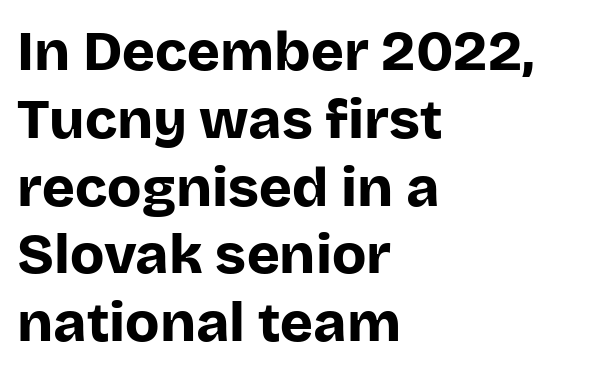
The rendering uses natural spacing where letterforms have individual widths. The passage shown is not underscored anywhere. Each word holds together tightly as a unit, with standard inter-letter gaps. Posture: upright roman. A student would call this left alignment; a typographer would say flush left, rag right.
